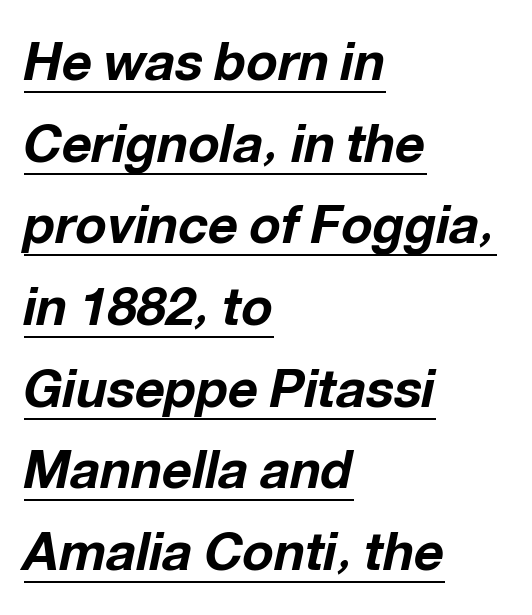
These characters rest on top of a visible drawn line. Strokes here are thick enough to call this a true bold. What's the leading like? Ordinary, nothing unusual. Where is the straight margin? On the left.
